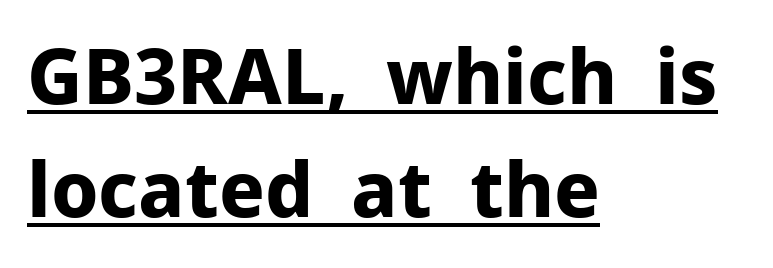
The image shows 76 px bold sans-serif type, upright; set left-aligned, normal line spacing (1.49x), normal letter spacing, underlined; low stroke contrast and a medium x-height.
